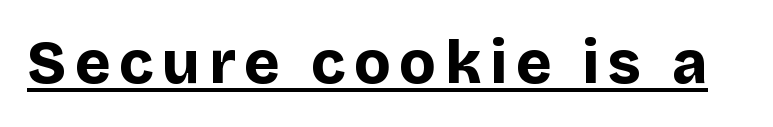
The glyphs are accompanied by a horizontal stroke just below them. What kind of face is this? One without serifs — a sans. Vertical strokes here are truly vertical. These lines are rendered in a variable-pitch font.
